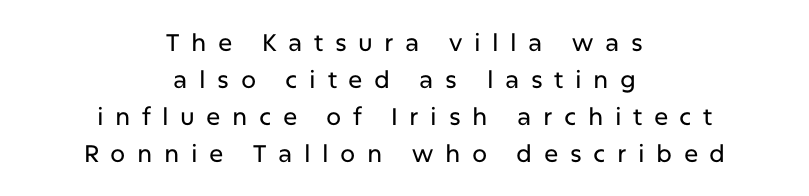
Q: Is the text italic (slanted)? A: No, it is upright.
Q: Is the text underlined? A: No.
Q: How is the paragraph aligned? A: Centered.
Q: Is the spacing between letters normal or unusually wide? A: Unusually wide.
Q: Is the spacing between lines tight, normal or loose? A: Normal.
